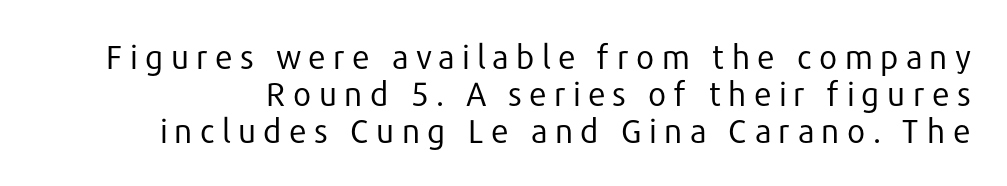
{"serif": "no", "italic": "no", "bold": "no", "weight": "regular", "width": "normal", "stroke_contrast": "low", "x_height": "medium", "monospaced": "no", "underline": "no", "line_spacing": "tight", "line_spacing_ratio": 1.12, "letter_spacing": "wide", "letter_spacing_em": 0.2, "glyph_px": 33}
